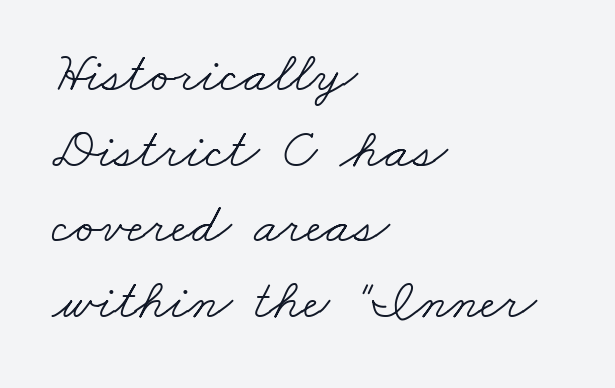
{"serif": "yes", "bold": "no", "weight": "light", "width": "wide", "stroke_contrast": "low", "x_height": "small", "monospaced": "no", "underline": "no", "align": "left", "line_spacing": "normal", "line_spacing_ratio": 1.35, "letter_spacing": "normal", "letter_spacing_em": 0.0, "glyph_px": 56}
